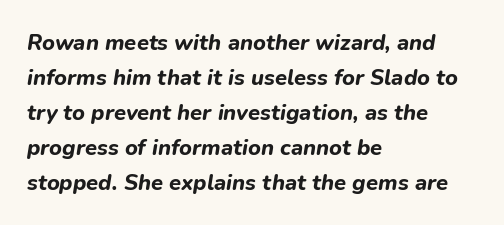
{"italic": "yes", "lean": "right", "slant_degrees": 9, "bold": "yes", "underline": "no", "align": "left", "line_spacing": "normal", "line_spacing_ratio": 1.59, "letter_spacing": "normal", "letter_spacing_em": 0.0, "glyph_px": 22}
